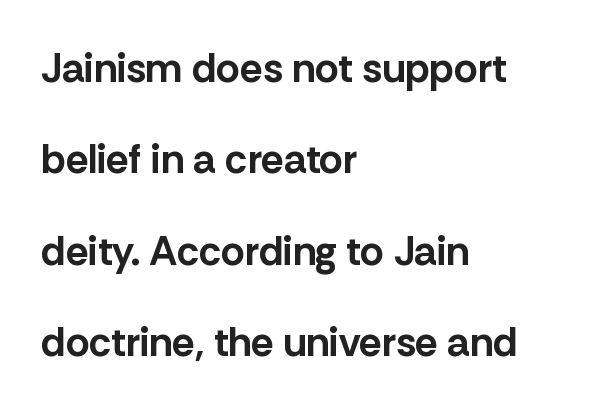
Where is the straight margin? On the left. The gap between lines stays unmarked. Its strokes are broad and dark, the hallmark of bold type. Stroke terminals: plain, sans-serif. These lines keep a tight, regular rhythm from letter to letter.
